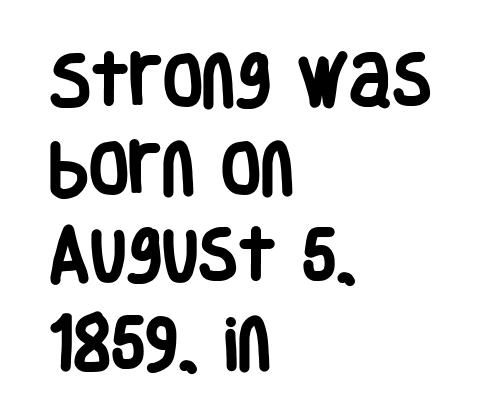
{"serif": "no", "italic": "no", "bold": "yes", "weight": "heavy", "width": "condensed", "stroke_contrast": "low", "x_height": "large", "monospaced": "no", "underline": "no", "align": "left", "line_spacing": "normal", "line_spacing_ratio": 1.51, "letter_spacing": "normal", "letter_spacing_em": 0.0, "glyph_px": 58}
